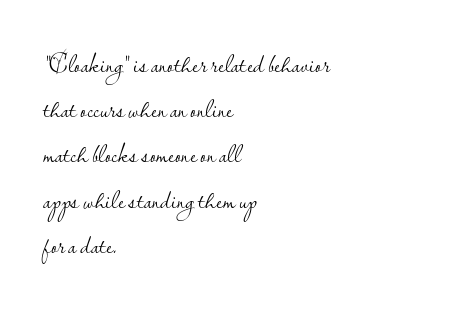
The image shows 26 px text type; set left-aligned, line spacing 1.74x, normal letter spacing, not underlined.
